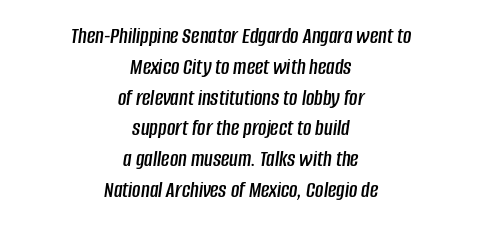
The image shows 23 px text type, italic (leaning right); set centered, normal line spacing (1.34x), normal letter spacing, not underlined.
